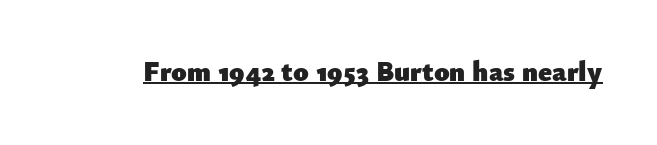
{"serif": "no", "italic": "no", "bold": "yes", "weight": "heavy", "width": "normal", "stroke_contrast": "low", "x_height": "small", "monospaced": "no", "underline": "yes", "letter_spacing": "normal", "letter_spacing_em": 0.0, "glyph_px": 28}
